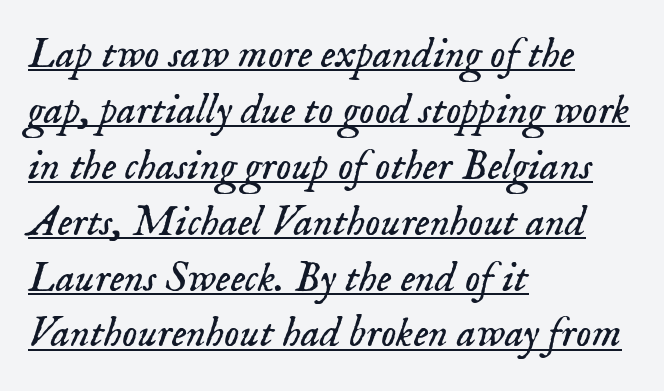
Q: Is the text bold? A: No.
Q: Is the text italic (slanted)? A: Yes, it leans right by about 18 degrees.
Q: Is the typeface a serif or a sans-serif typeface? A: Serif.
Q: Is the text underlined? A: Yes.
Q: How is the paragraph aligned? A: Left-aligned.
Q: Is the spacing between letters normal or unusually wide? A: Normal.
Q: Is the spacing between lines tight, normal or loose? A: Normal.
Q: Width (condensed, normal, or wide)? A: Normal.
Q: Stroke contrast? A: Low.
Q: x-height? A: Small.
Q: Monospaced? A: No.
